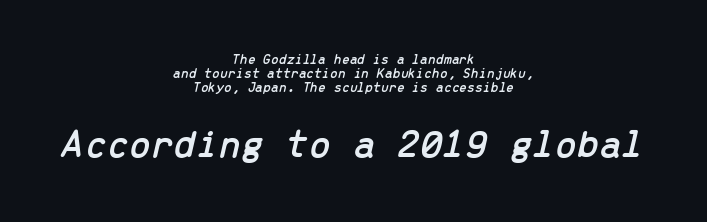
Q: Is the text italic (slanted)? A: Yes, it leans right by about 13 degrees.
Q: Is the text underlined? A: No.
Q: How is the paragraph aligned? A: Centered.
Q: Is the spacing between letters normal or unusually wide? A: Normal.
Q: Is the spacing between lines tight, normal or loose? A: Tight.
Q: Which block of text is set in a larger size, the first (top) or the second (bottom)? A: The second (bottom) one.
Q: Width (condensed, normal, or wide)? A: Normal.
Q: Stroke contrast? A: Low.
Q: x-height? A: Medium.
Q: Monospaced? A: Yes.
